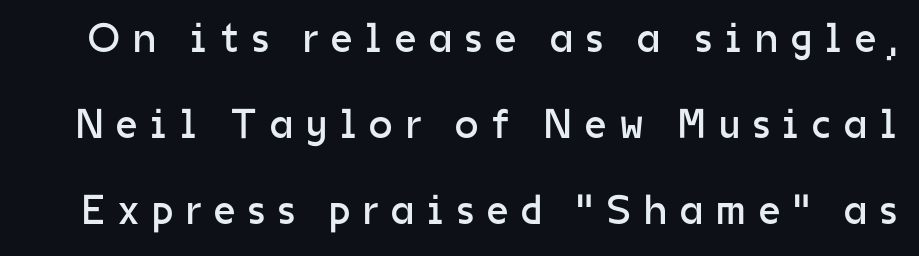
The image shows 42 px regular-weight sans-serif type, upright; set loose line spacing (2.05x), unusually wide letter spacing (+0.31 em), not underlined; low stroke contrast and a medium x-height.
